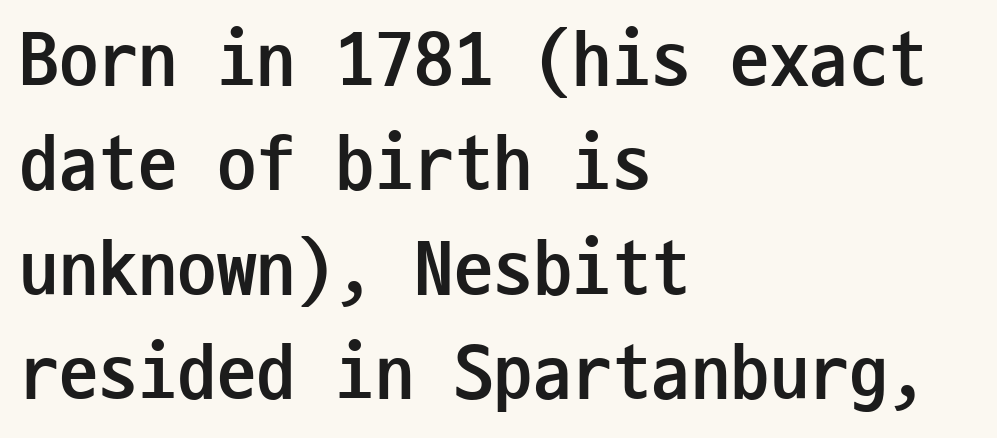
The image shows 79 px semibold, condensed sans-serif type, upright, monospaced; set left-aligned, normal line spacing (1.32x), normal letter spacing, not underlined; low stroke contrast and a medium x-height.
